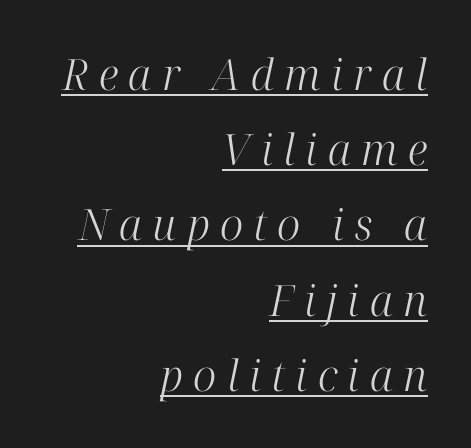
Q: Is the text bold? A: No.
Q: Is the text italic (slanted)? A: Yes, it leans right by about 12 degrees.
Q: Is the typeface a serif or a sans-serif typeface? A: Serif.
Q: Is the text underlined? A: Yes.
Q: How is the paragraph aligned? A: Right-aligned.
Q: Is the spacing between letters normal or unusually wide? A: Unusually wide.
Q: Width (condensed, normal, or wide)? A: Normal.
Q: Stroke contrast? A: High.
Q: x-height? A: Medium.
Q: Monospaced? A: No.
